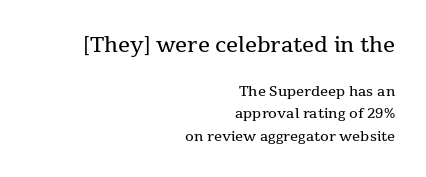
The image shows 21 px text type, upright; set right-aligned, normal line spacing (1.61x), normal letter spacing, not underlined; the first (top) block is 1.5x larger.
